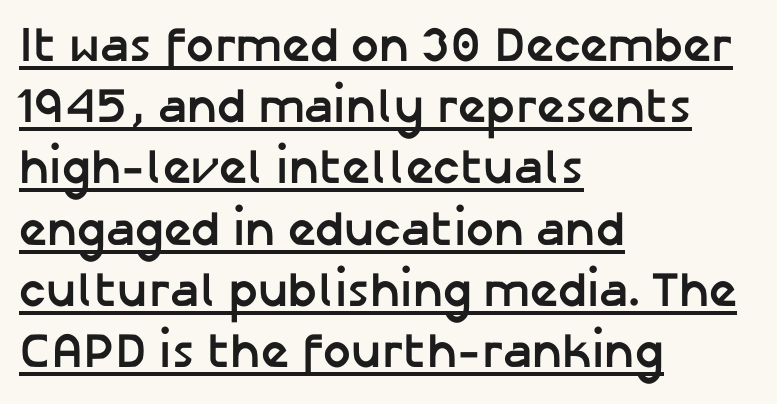
Q: Is the text bold? A: Yes.
Q: Is the text italic (slanted)? A: No, it is upright.
Q: Is the typeface a serif or a sans-serif typeface? A: Sans-serif.
Q: Is the text underlined? A: Yes.
Q: How is the paragraph aligned? A: Left-aligned.
Q: Is the spacing between letters normal or unusually wide? A: Normal.
Q: Is the spacing between lines tight, normal or loose? A: Normal.
Q: Width (condensed, normal, or wide)? A: Normal.
Q: Stroke contrast? A: Low.
Q: x-height? A: Medium.
Q: Monospaced? A: No.
